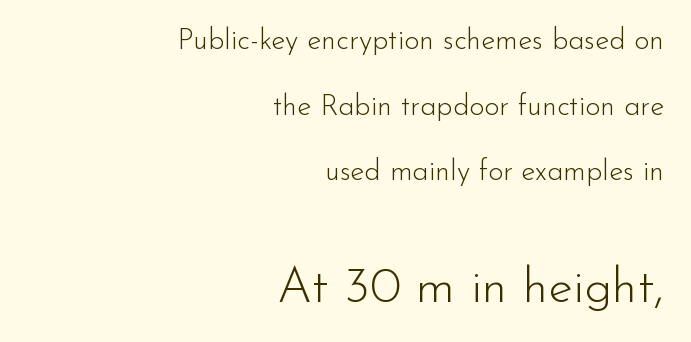
Q: Is the text bold? A: No.
Q: Is the text italic (slanted)? A: No, it is upright.
Q: Is the typeface a serif or a sans-serif typeface? A: Sans-serif.
Q: Is the text underlined? A: No.
Q: How is the paragraph aligned? A: Right-aligned.
Q: Is the spacing between letters normal or unusually wide? A: Normal.
Q: Is the spacing between lines tight, normal or loose? A: Loose.
Q: Which block of text is set in a larger size, the first (top) or the second (bottom)? A: The second (bottom) one.
Q: Width (condensed, normal, or wide)? A: Normal.
Q: Stroke contrast? A: Low.
Q: x-height? A: Small.
Q: Monospaced? A: No.
